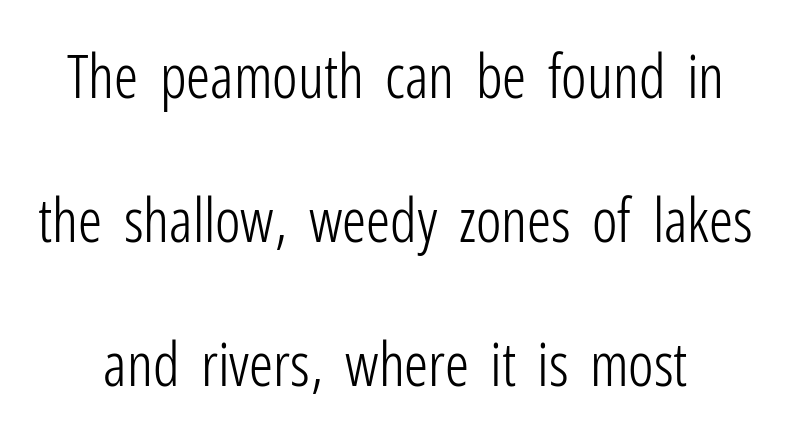
The image shows 60 px light, condensed sans-serif type, upright; set loose line spacing (2.4x), normal letter spacing, not underlined; low stroke contrast and a medium x-height.
